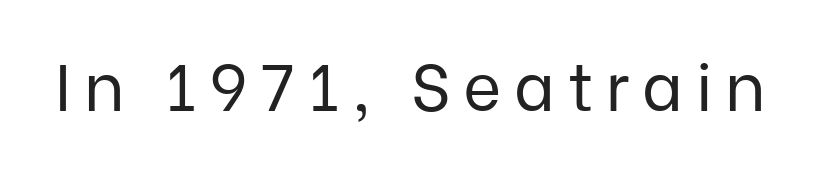
The image shows 66 px regular-weight sans-serif type, upright; set not underlined; low stroke contrast and a medium x-height.
